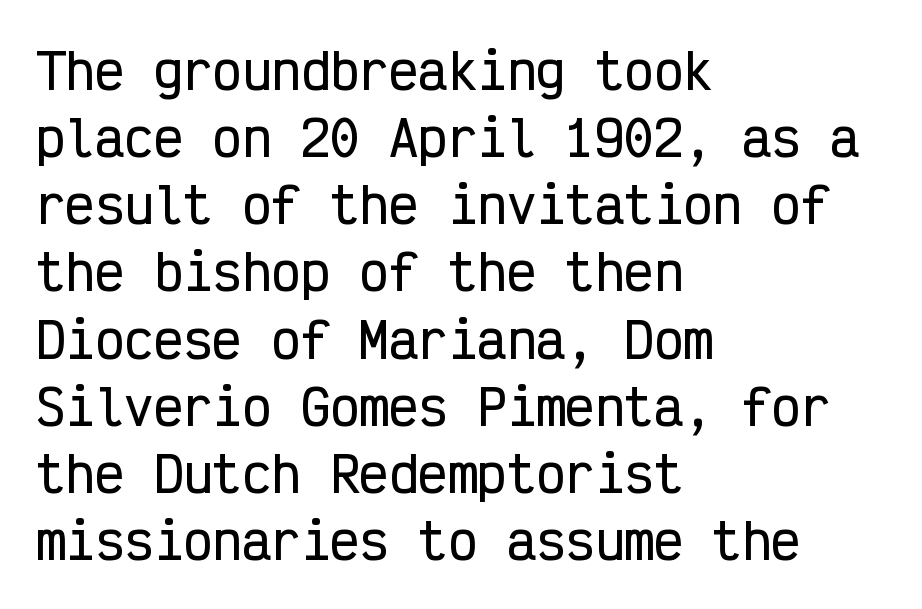
The image shows 49 px condensed sans-serif type, upright, monospaced; set left-aligned, normal line spacing (1.37x), normal letter spacing, not underlined; low stroke contrast and a medium x-height.
